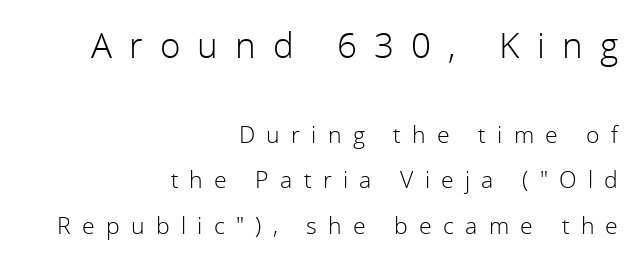
The image shows 35 px light sans-serif type, upright; set right-aligned, loose line spacing (1.99x), unusually wide letter spacing (+0.49 em), not underlined; the first (top) block is 1.52x larger; a medium x-height.
